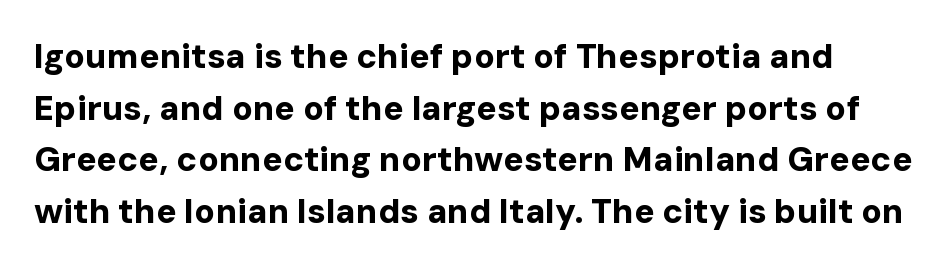
A typesetter would call this zero additional tracking. The letters advance in unequal steps, a hallmark of proportional type. The lettering stays uniformly vertical, giving the passage a roman look. In terms of letterform style, serifs are entirely absent.
